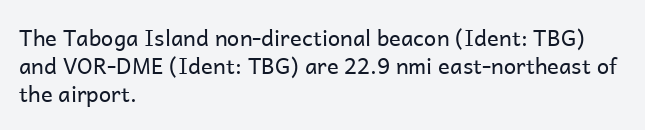
No extra ink here — the face is not bold. Students, observe: this is what conventionally led text looks like. Visually the block forms a straight wall on the left and a jagged coastline on the right. Clear beneath every line of the passage.
